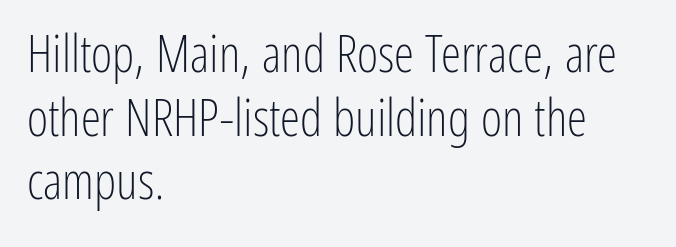
Q: Is the text bold? A: No.
Q: Is the text italic (slanted)? A: No, it is upright.
Q: Is the typeface a serif or a sans-serif typeface? A: Sans-serif.
Q: Is the text underlined? A: No.
Q: How is the paragraph aligned? A: Left-aligned.
Q: Is the spacing between letters normal or unusually wide? A: Normal.
Q: Is the spacing between lines tight, normal or loose? A: Normal.
Q: Width (condensed, normal, or wide)? A: Condensed.
Q: Stroke contrast? A: Low.
Q: x-height? A: Medium.
Q: Monospaced? A: No.
